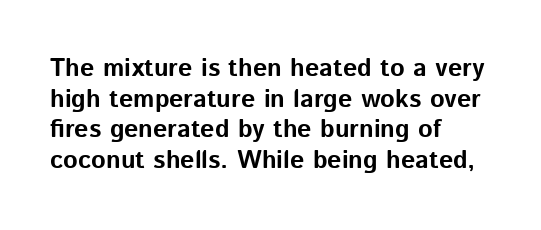
{"italic": "no", "bold": "yes", "underline": "no", "align": "left", "line_spacing_ratio": 1.23, "letter_spacing": "normal", "letter_spacing_em": 0.0, "glyph_px": 25}
